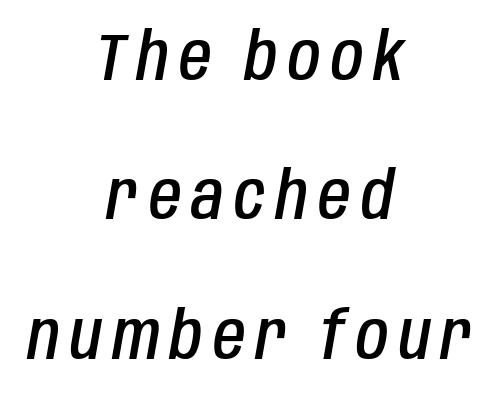
Q: Is the text bold? A: Semi-bold.
Q: Is the text italic (slanted)? A: Yes, it leans right by about 10 degrees.
Q: Is the text underlined? A: No.
Q: How is the paragraph aligned? A: Centered.
Q: Is the spacing between lines tight, normal or loose? A: Loose.
Q: Width (condensed, normal, or wide)? A: Condensed.
Q: Stroke contrast? A: Low.
Q: x-height? A: Large.
Q: Monospaced? A: No.
